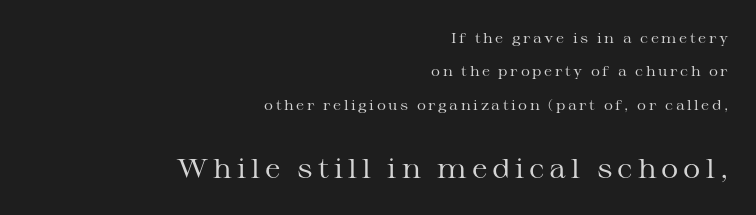
{"italic": "no", "bold": "no", "underline": "no", "align": "right", "line_spacing": "loose", "line_spacing_ratio": 2.39, "larger_block": "second", "size_ratio": 1.93, "glyph_px": 27}
